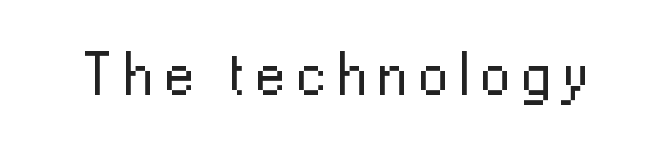
The image shows 60 px regular-weight sans-serif type, upright; set not underlined; low stroke contrast and a medium x-height.
